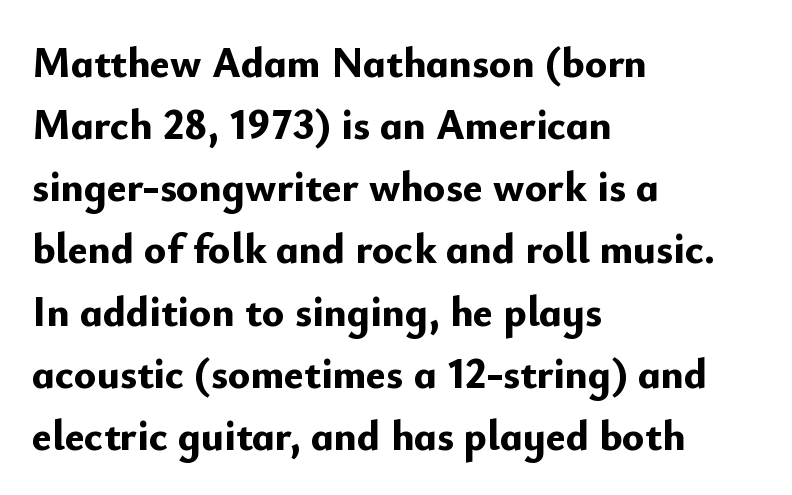
Q: Is the text bold? A: Yes.
Q: Is the text italic (slanted)? A: No, it is upright.
Q: Is the typeface a serif or a sans-serif typeface? A: Sans-serif.
Q: Is the text underlined? A: No.
Q: How is the paragraph aligned? A: Left-aligned.
Q: Is the spacing between letters normal or unusually wide? A: Normal.
Q: Is the spacing between lines tight, normal or loose? A: Normal.
Q: Width (condensed, normal, or wide)? A: Normal.
Q: Stroke contrast? A: Low.
Q: x-height? A: Small.
Q: Monospaced? A: No.
